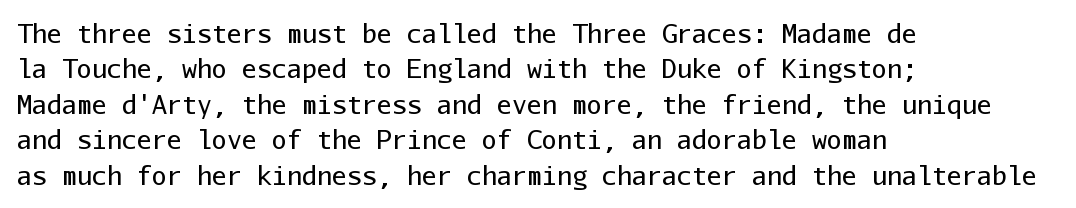
{"italic": "no", "bold": "no", "underline": "no", "align": "left", "line_spacing": "normal", "line_spacing_ratio": 1.42, "letter_spacing": "normal", "letter_spacing_em": 0.0, "glyph_px": 25}
